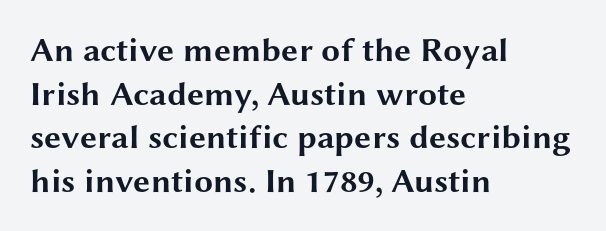
Q: Is the text bold? A: Yes.
Q: Is the text italic (slanted)? A: No, it is upright.
Q: Is the typeface a serif or a sans-serif typeface? A: Sans-serif.
Q: Is the text underlined? A: No.
Q: How is the paragraph aligned? A: Left-aligned.
Q: Is the spacing between letters normal or unusually wide? A: Normal.
Q: Is the spacing between lines tight, normal or loose? A: Normal.
Q: Width (condensed, normal, or wide)? A: Wide.
Q: Stroke contrast? A: Medium.
Q: x-height? A: Medium.
Q: Monospaced? A: No.
